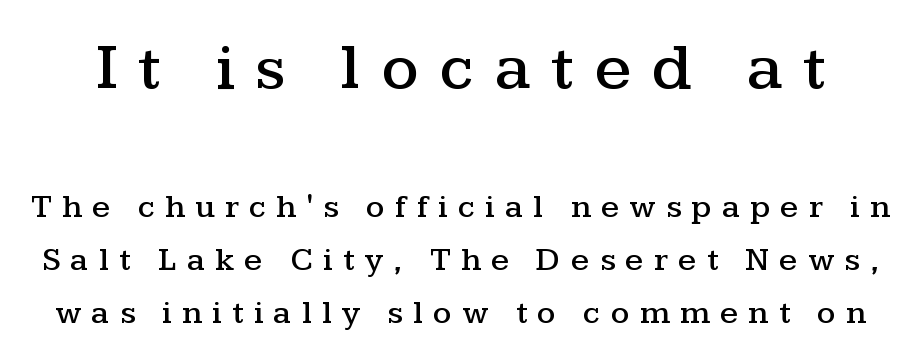
The image shows 66 px wide serif type, upright; set normal line spacing (1.6x), unusually wide letter spacing (+0.31 em), not underlined; the first (top) block is 2.0x larger; medium stroke contrast and a medium x-height.
